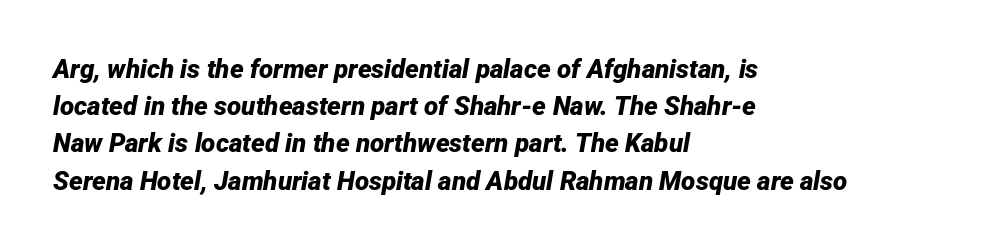
The image shows 26 px bold type, italic (leaning right); set left-aligned, normal line spacing (1.43x), normal letter spacing, not underlined.
